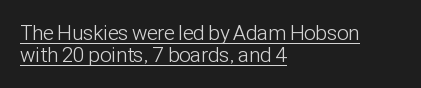
The image shows 21 px text type, upright; set left-aligned, tight line spacing (1.07x), normal letter spacing, underlined.
